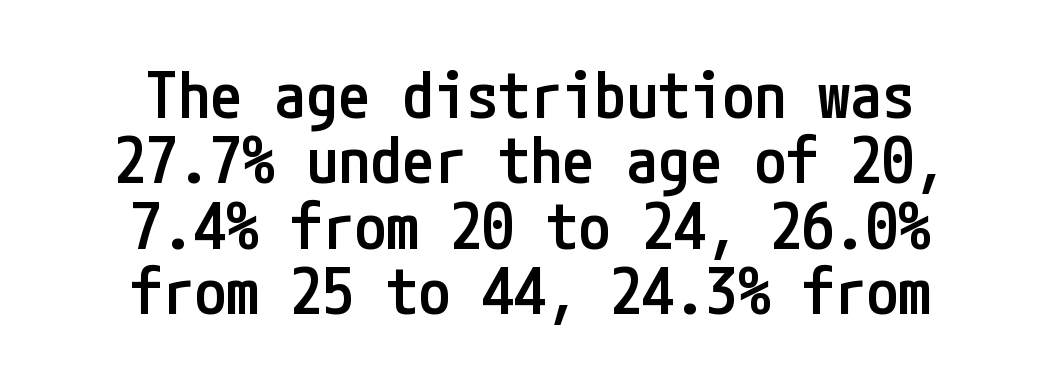
Alignment: centered. Baseline-to-baseline distance is barely more than the letter height. This rendering features lettering with no underline. Upright lettering throughout. The characters display no serif detailing; their extremities are plain.
